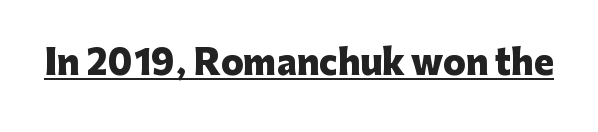
Q: Is the text bold? A: Yes.
Q: Is the text italic (slanted)? A: No, it is upright.
Q: Is the typeface a serif or a sans-serif typeface? A: Sans-serif.
Q: Is the text underlined? A: Yes.
Q: Is the spacing between letters normal or unusually wide? A: Normal.
Q: Width (condensed, normal, or wide)? A: Normal.
Q: Stroke contrast? A: Low.
Q: x-height? A: Medium.
Q: Monospaced? A: No.
